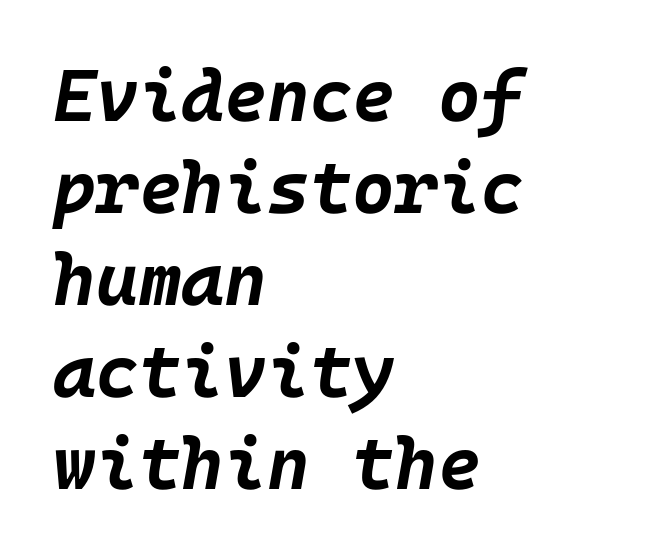
Q: Is the text bold? A: Yes.
Q: Is the text italic (slanted)? A: Yes, it leans right by about 10 degrees.
Q: Is the text underlined? A: No.
Q: How is the paragraph aligned? A: Left-aligned.
Q: Is the spacing between letters normal or unusually wide? A: Normal.
Q: Is the spacing between lines tight, normal or loose? A: Normal.
Q: Width (condensed, normal, or wide)? A: Normal.
Q: Stroke contrast? A: Low.
Q: x-height? A: Large.
